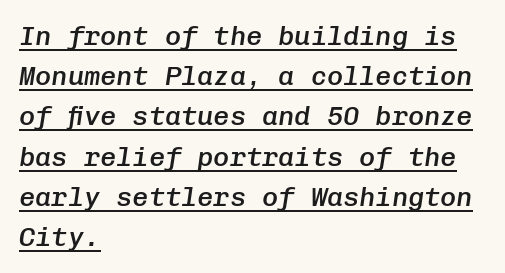
Underlined type. Tall strokes in this sample are angled rather than plumb. Here the glyphs are tracked normally, forming tight word shapes. A somewhat darkened texture: the type is semibold rather than bold. Successive baselines arrive at the customary interval.
